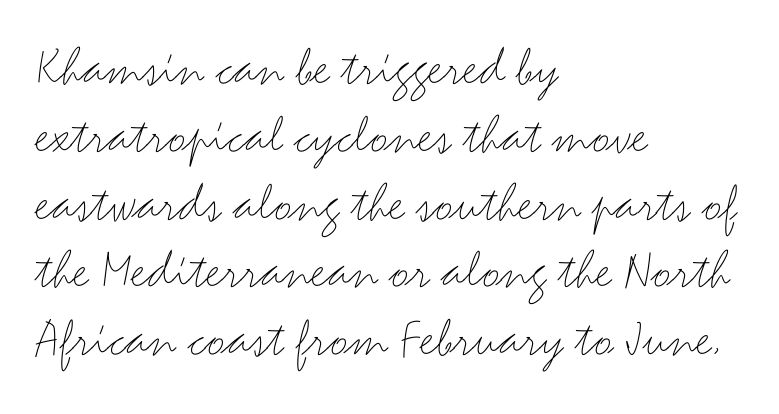
You could not count columns in this text — the font is proportionally spaced. The space beneath each line is pristine and unruled. Does the type have serifs? No, each stem ends abruptly. Students, note that the glyphs here touch the page at normal intervals.
